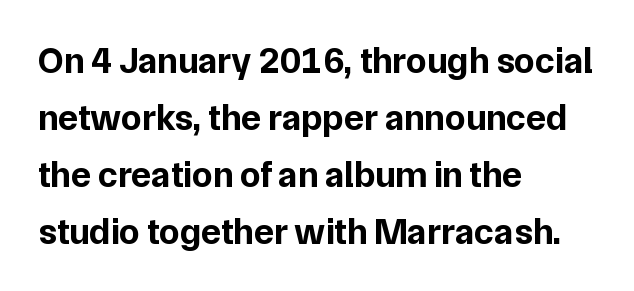
{"serif": "no", "italic": "no", "bold": "yes", "weight": "bold", "width": "normal", "stroke_contrast": "low", "x_height": "medium", "monospaced": "no", "underline": "no", "align": "left", "line_spacing": "normal", "line_spacing_ratio": 1.54, "letter_spacing": "normal", "letter_spacing_em": 0.0, "glyph_px": 37}
